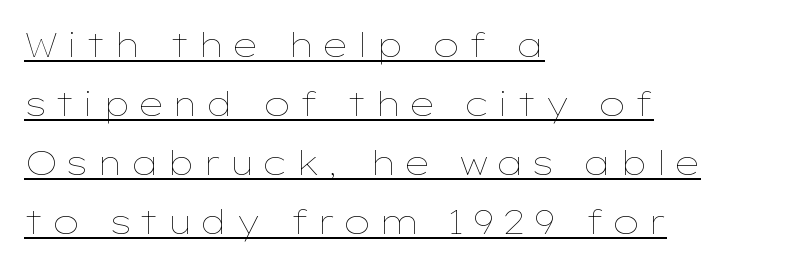
{"italic": "no", "bold": "no", "weight": "thin", "width": "wide", "stroke_contrast": "low", "x_height": "medium", "monospaced": "no", "underline": "yes", "align": "left", "line_spacing_ratio": 1.79, "letter_spacing": "wide", "letter_spacing_em": 0.22, "glyph_px": 33}
